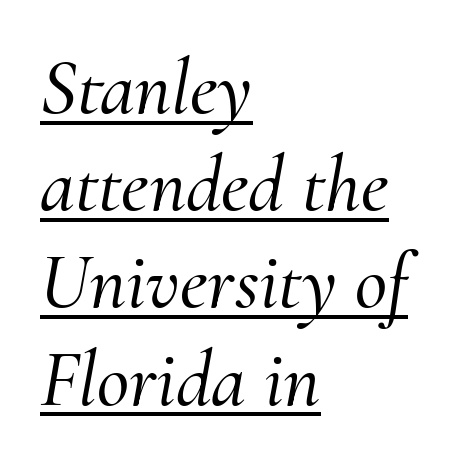
Does extra space separate the letters? No, they use regular spacing. Notice how the stems are inclined rather than vertical — that's the hallmark of italics. You can see a thin bar hugging the bottom of the glyphs. This is serif lettering, the kind often seen in printed books. Spacing verdict: proportional, widths tailored to each character. This sample is left-justified, so line endings fall wherever the words run out.
